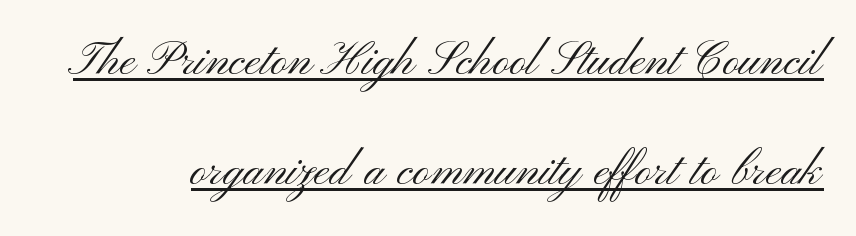
Nothing heavy about these letters — not bold at all. The typesetter has applied underlining to the passage shown. Grotesque or geometric, the face here clearly has no serifs. You could not count columns in this text — the font is proportionally spaced. Letter spacing: default.
